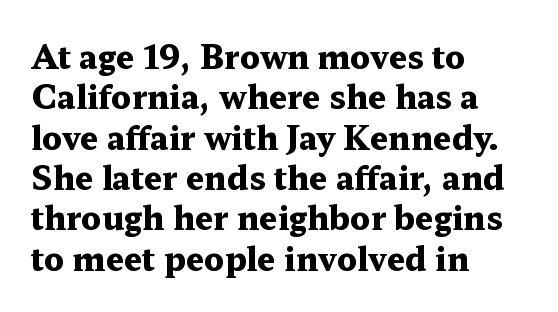
{"serif": "yes", "italic": "no", "bold": "yes", "weight": "heavy", "width": "wide", "stroke_contrast": "medium", "x_height": "medium", "monospaced": "no", "underline": "no", "align": "left", "line_spacing": "normal", "line_spacing_ratio": 1.26, "letter_spacing": "normal", "letter_spacing_em": 0.0, "glyph_px": 32}
